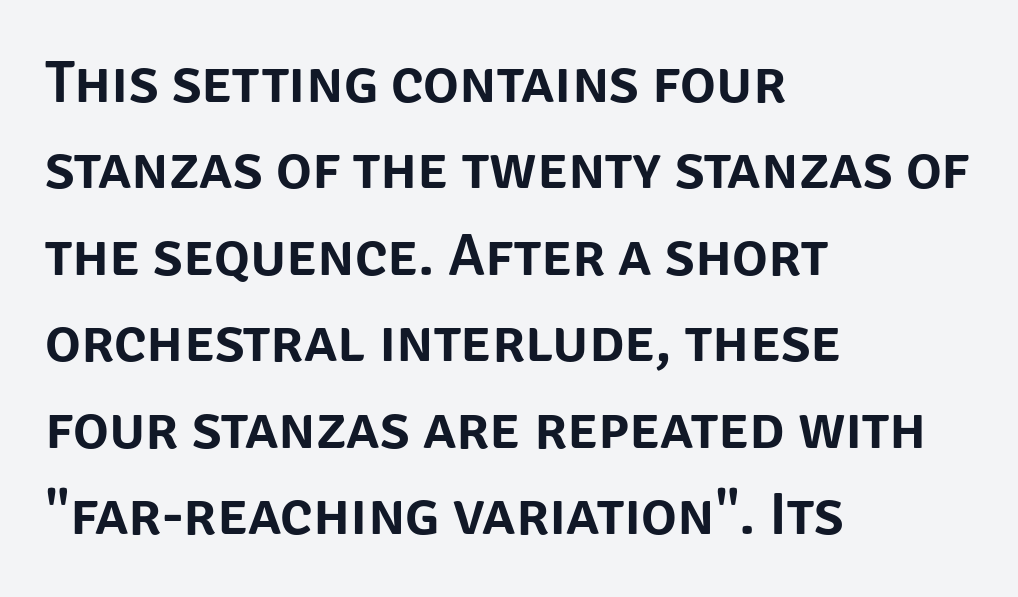
{"serif": "no", "italic": "no", "width": "normal", "stroke_contrast": "low", "x_height": "large", "monospaced": "no", "underline": "no", "align": "left", "line_spacing": "normal", "line_spacing_ratio": 1.44, "letter_spacing": "normal", "letter_spacing_em": 0.0, "glyph_px": 60}
